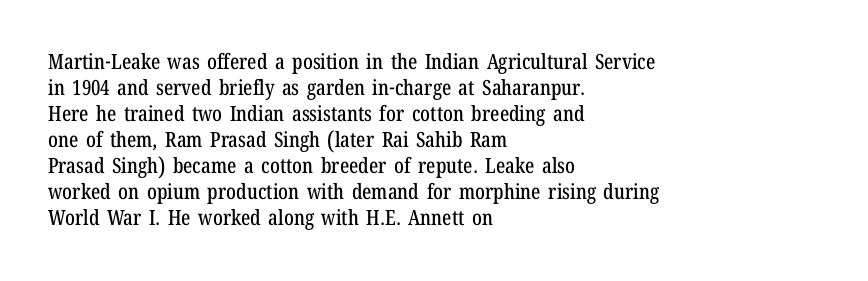
{"italic": "no", "underline": "no", "align": "left", "line_spacing_ratio": 1.24, "letter_spacing": "normal", "letter_spacing_em": 0.0, "glyph_px": 21}
